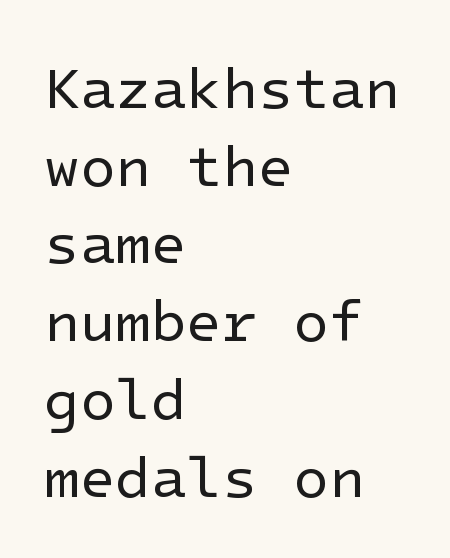
Q: Is the text bold? A: No.
Q: Is the text italic (slanted)? A: No, it is upright.
Q: Is the typeface a serif or a sans-serif typeface? A: Sans-serif.
Q: Is the text underlined? A: No.
Q: How is the paragraph aligned? A: Left-aligned.
Q: Is the spacing between letters normal or unusually wide? A: Normal.
Q: Is the spacing between lines tight, normal or loose? A: Normal.
Q: Width (condensed, normal, or wide)? A: Normal.
Q: Stroke contrast? A: Low.
Q: x-height? A: Medium.
